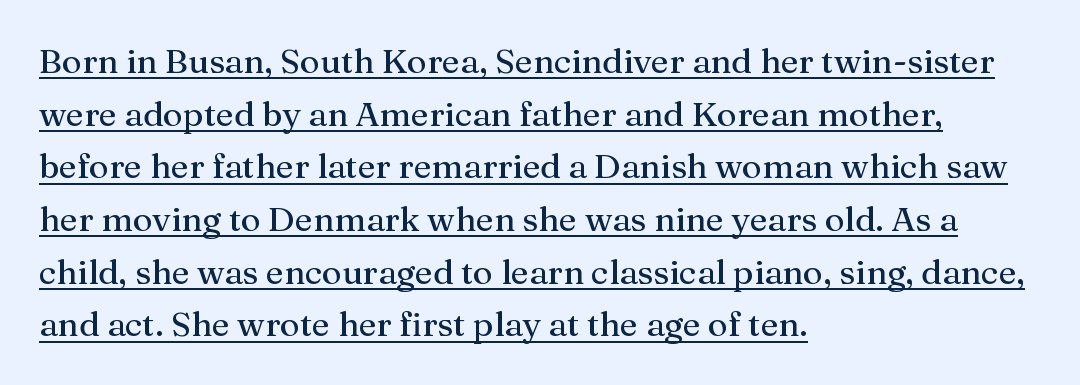
Q: Is the text italic (slanted)? A: No, it is upright.
Q: Is the typeface a serif or a sans-serif typeface? A: Serif.
Q: Is the text underlined? A: Yes.
Q: How is the paragraph aligned? A: Left-aligned.
Q: Is the spacing between letters normal or unusually wide? A: Normal.
Q: Is the spacing between lines tight, normal or loose? A: Normal.
Q: Width (condensed, normal, or wide)? A: Normal.
Q: Stroke contrast? A: Medium.
Q: x-height? A: Medium.
Q: Monospaced? A: No.
